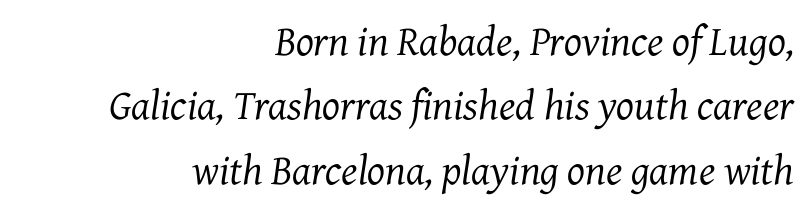
The image shows 42 px regular-weight serif type, italic (leaning right); set right-aligned, normal line spacing (1.53x), normal letter spacing, not underlined; medium stroke contrast and a medium x-height.
